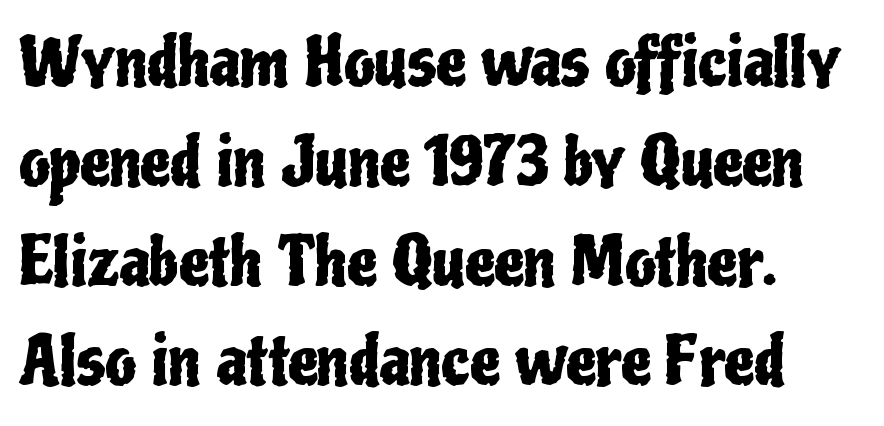
{"serif": "no", "italic": "no", "width": "condensed", "stroke_contrast": "low", "x_height": "medium", "monospaced": "no", "underline": "no", "align": "left", "line_spacing": "normal", "line_spacing_ratio": 1.49, "letter_spacing": "normal", "letter_spacing_em": 0.0, "glyph_px": 67}
